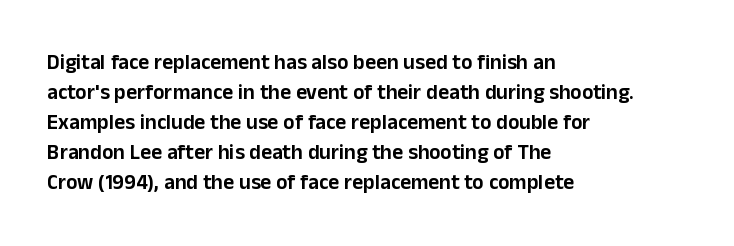
{"italic": "no", "underline": "no", "align": "left", "line_spacing": "normal", "line_spacing_ratio": 1.43, "letter_spacing": "normal", "letter_spacing_em": 0.0, "glyph_px": 21}
